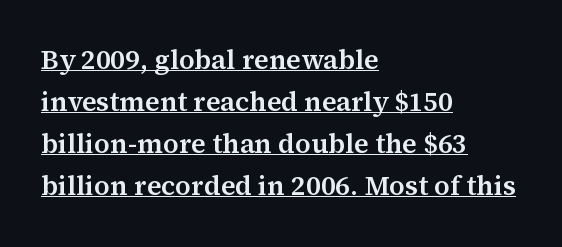
The image shows 27 px text type, upright; set left-aligned, normal line spacing (1.56x), normal letter spacing, underlined.
